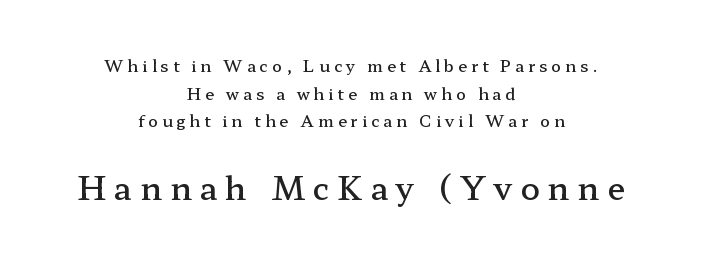
Q: Is the text bold? A: Semi-bold.
Q: Is the text italic (slanted)? A: No, it is upright.
Q: Is the typeface a serif or a sans-serif typeface? A: Serif.
Q: Is the text underlined? A: No.
Q: How is the paragraph aligned? A: Centered.
Q: Is the spacing between letters normal or unusually wide? A: Unusually wide.
Q: Which block of text is set in a larger size, the first (top) or the second (bottom)? A: The second (bottom) one.
Q: Width (condensed, normal, or wide)? A: Wide.
Q: Stroke contrast? A: Low.
Q: x-height? A: Medium.
Q: Monospaced? A: No.
